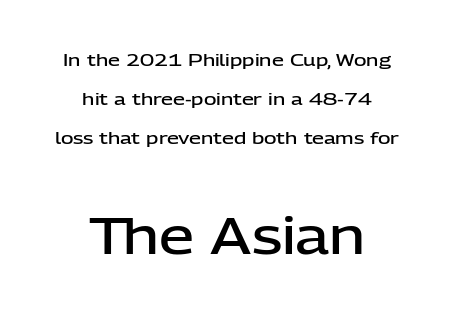
The image shows 50 px semibold sans-serif type, upright; set centered, loose line spacing (2.28x), normal letter spacing, not underlined; the second (bottom) block is 2.94x larger; low stroke contrast and a medium x-height.
